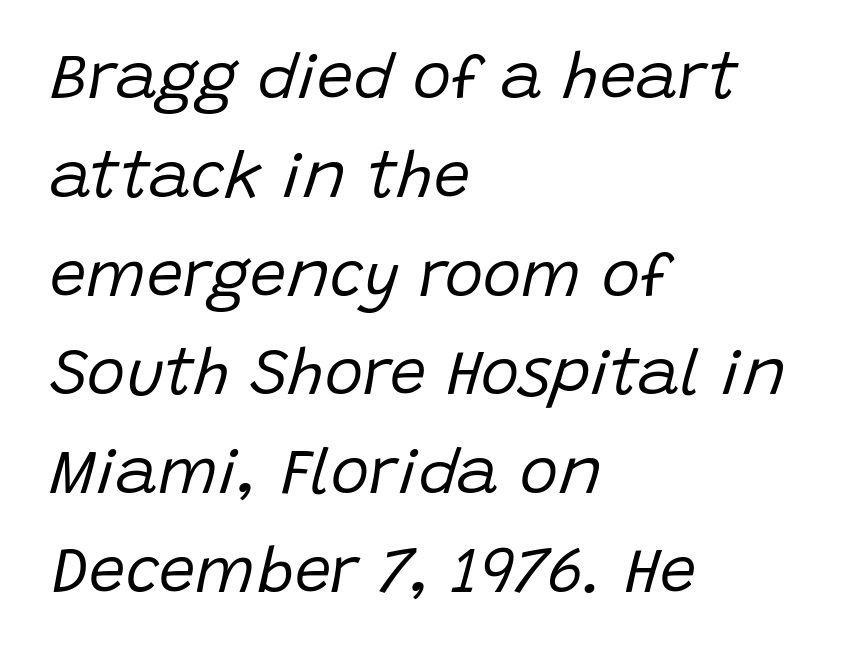
{"italic": "yes", "lean": "right", "slant_degrees": 15, "bold": "no", "weight": "regular", "width": "normal", "stroke_contrast": "low", "x_height": "large", "monospaced": "no", "underline": "no", "align": "left", "line_spacing": "normal", "line_spacing_ratio": 1.52, "letter_spacing": "normal", "letter_spacing_em": 0.0, "glyph_px": 65}
